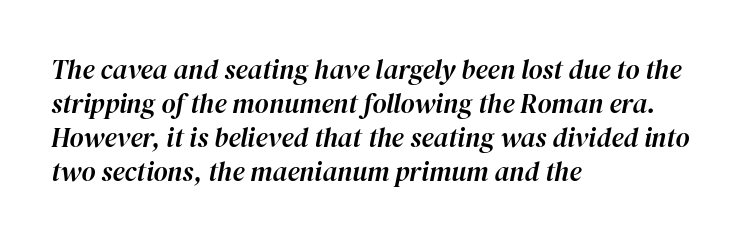
Q: Is the text italic (slanted)? A: Yes, it leans right by about 12 degrees.
Q: Is the text underlined? A: No.
Q: How is the paragraph aligned? A: Left-aligned.
Q: Is the spacing between letters normal or unusually wide? A: Normal.
Q: Is the spacing between lines tight, normal or loose? A: Normal.
